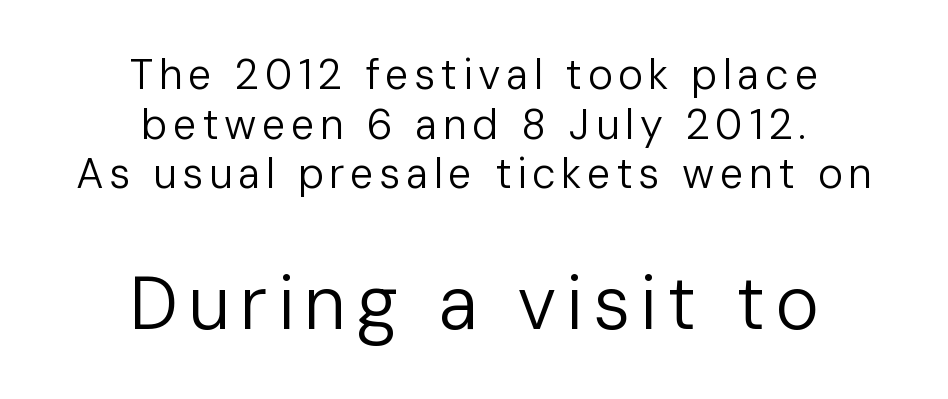
Which chunk is bigger? The second one — the bottom block dwarfs the top. This rendering uses center alignment, leaving both contours irregular but symmetric. Words float on clear page, feet unadorned. Nothing heavy about these letters — not bold at all.
